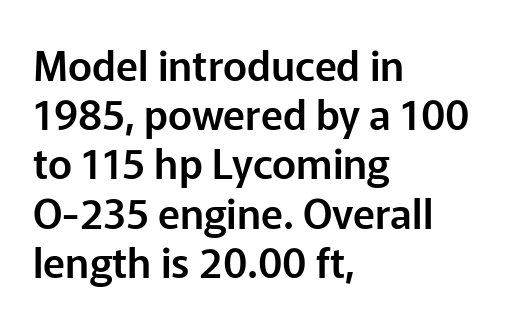
The image shows 41 px sans-serif type, upright; set left-aligned, line spacing 1.2x, normal letter spacing, not underlined; low stroke contrast and a medium x-height.
